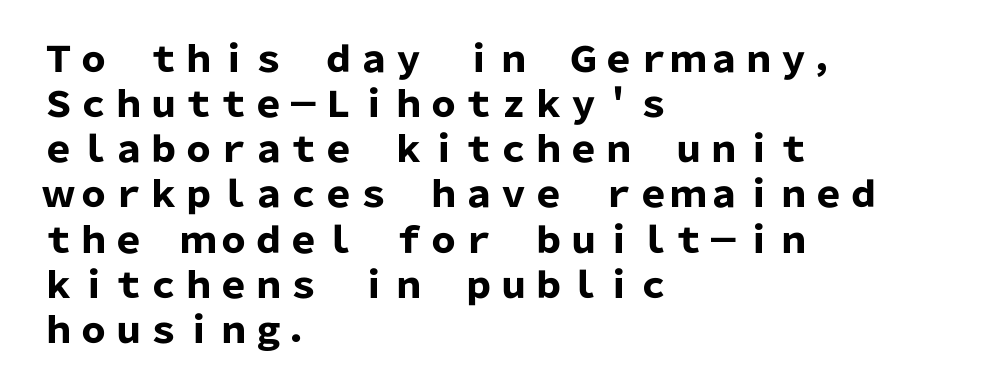
Q: Is the text bold? A: Yes.
Q: Is the text italic (slanted)? A: No, it is upright.
Q: Is the typeface a serif or a sans-serif typeface? A: Sans-serif.
Q: Is the text underlined? A: No.
Q: How is the paragraph aligned? A: Left-aligned.
Q: Is the spacing between letters normal or unusually wide? A: Normal.
Q: Is the spacing between lines tight, normal or loose? A: Normal.
Q: Width (condensed, normal, or wide)? A: Normal.
Q: Stroke contrast? A: Low.
Q: x-height? A: Medium.
Q: Monospaced? A: No.
